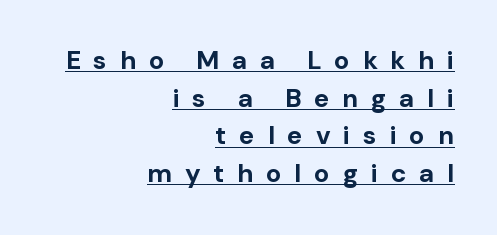
{"italic": "no", "bold": "yes", "underline": "yes", "align": "right", "line_spacing": "normal", "line_spacing_ratio": 1.45, "letter_spacing": "wide", "letter_spacing_em": 0.49, "glyph_px": 26}
